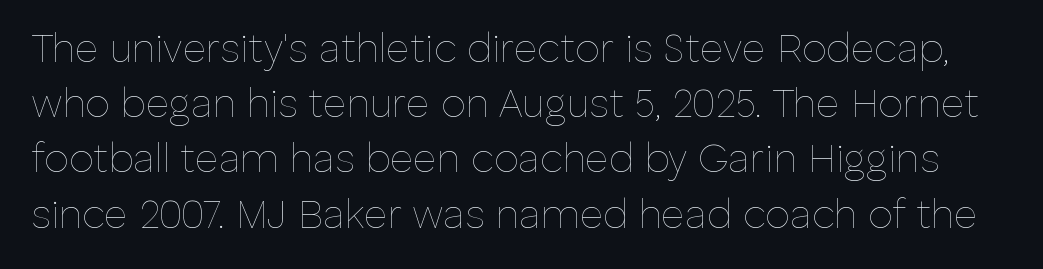
The image shows 40 px thin type, upright; set normal line spacing (1.38x), normal letter spacing, not underlined; low stroke contrast and a medium x-height.
